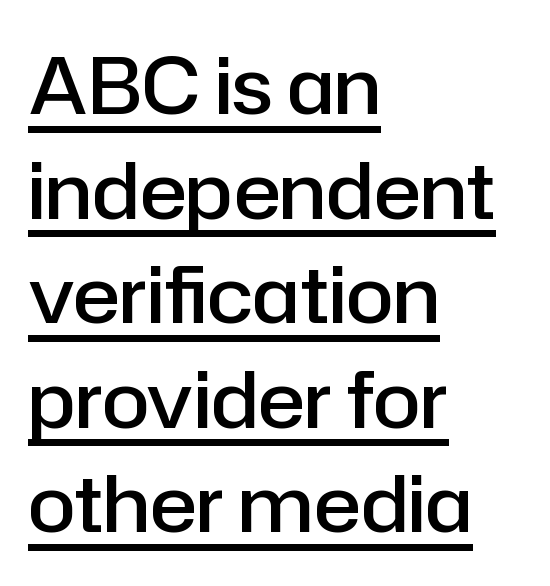
Line starts are locked; line ends wander. The passage shown stacks its lines at a standard gap. A typesetter would label this face a sans. A typesetter would call this proportional, since set widths differ per character. The specimen reads as upright at a glance. Honestly, the letter spacing is just normal — you wouldn't notice it.
